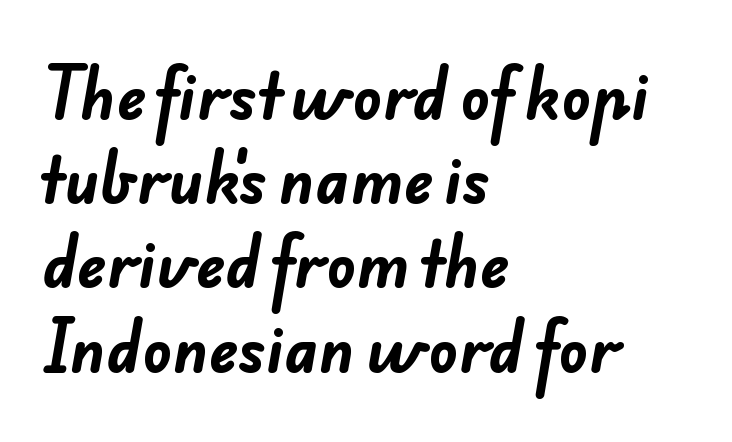
Words appear dense and cohesive because spacing is normal. Is this a sans? Yes — the strokes have no serifs. The lines sit at an ordinary, default distance from one another. Any mark beneath the type? The region is blank. Proportional: the letters do not fall into vertical columns. Thick stems and heavy bowls — unmistakably bold.
